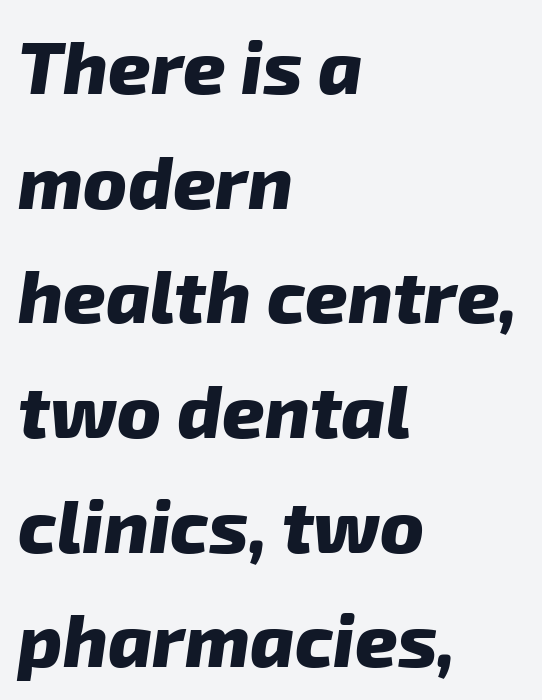
The image shows 74 px heavy sans-serif type; set left-aligned, normal line spacing (1.55x), normal letter spacing, not underlined; low stroke contrast and a medium x-height.
